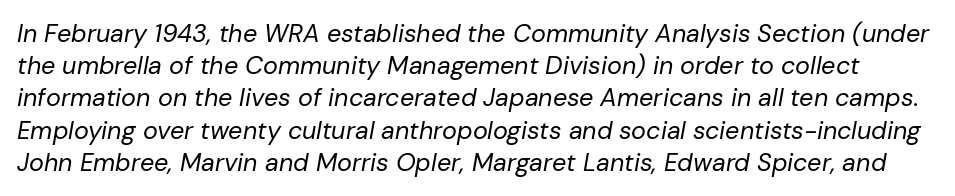
{"italic": "yes", "lean": "right", "slant_degrees": 10, "bold": "no", "underline": "no", "line_spacing": "normal", "line_spacing_ratio": 1.29, "letter_spacing": "normal", "letter_spacing_em": 0.0, "glyph_px": 25}
